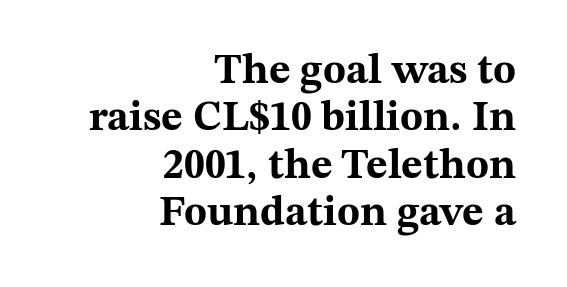
The image shows 42 px bold, wide serif type, upright; set right-aligned, tight line spacing (1.13x), normal letter spacing, not underlined; medium stroke contrast and a medium x-height.
